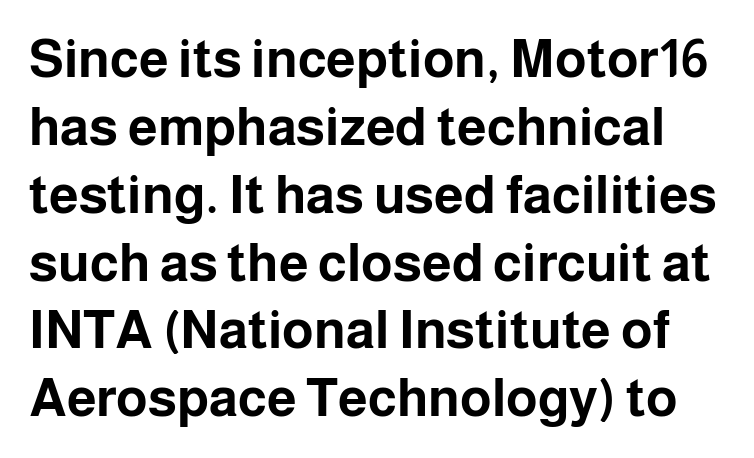
The image shows 53 px bold sans-serif type, upright; set normal line spacing (1.28x), normal letter spacing, not underlined; low stroke contrast and a medium x-height.
